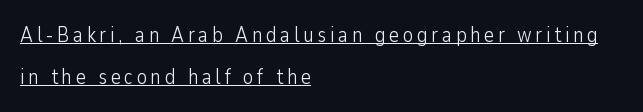
No extra ink here — the face is not bold. Baseline-to-baseline distance is far greater than the letter height. Ascenders rise straight up at ninety degrees. Underlined type.
